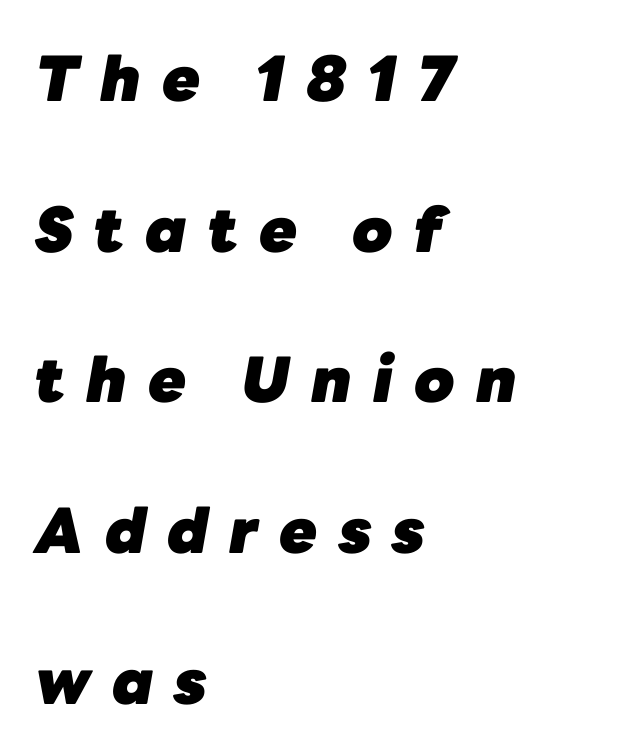
Here the designer chose a conventional face with non-uniform glyph widths. Horizontal alignment here is leftward, the default for most running prose. Set as a true bold cut, around the 700 mark. This block would shrink considerably if given ordinary leading; it's expanded now.
